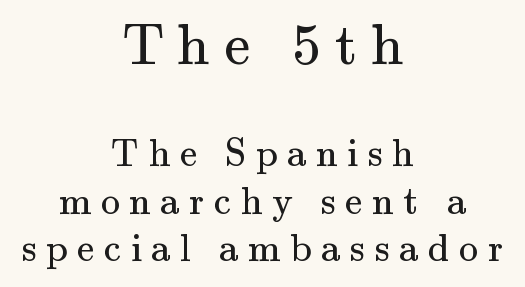
The image shows 58 px regular-weight serif type, upright; set centered, line spacing 1.22x, unusually wide letter spacing (+0.24 em), not underlined; the first (top) block is 1.49x larger; medium stroke contrast and a small x-height.
